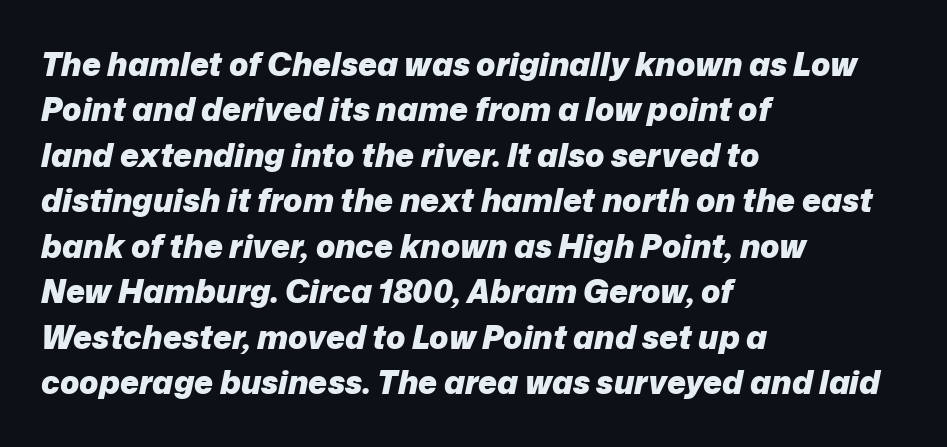
{"italic": "yes", "lean": "right", "slant_degrees": 12, "bold": "yes", "weight": "heavy", "width": "normal", "stroke_contrast": "low", "x_height": "medium", "monospaced": "no", "underline": "no", "align": "left", "line_spacing": "normal", "line_spacing_ratio": 1.42, "letter_spacing": "normal", "letter_spacing_em": 0.0, "glyph_px": 32}
